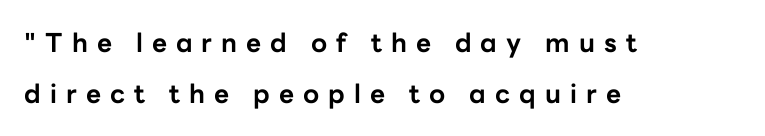
{"italic": "no", "bold": "yes", "underline": "no", "align": "left", "line_spacing": "loose", "line_spacing_ratio": 1.98, "letter_spacing": "wide", "letter_spacing_em": 0.35, "glyph_px": 26}
